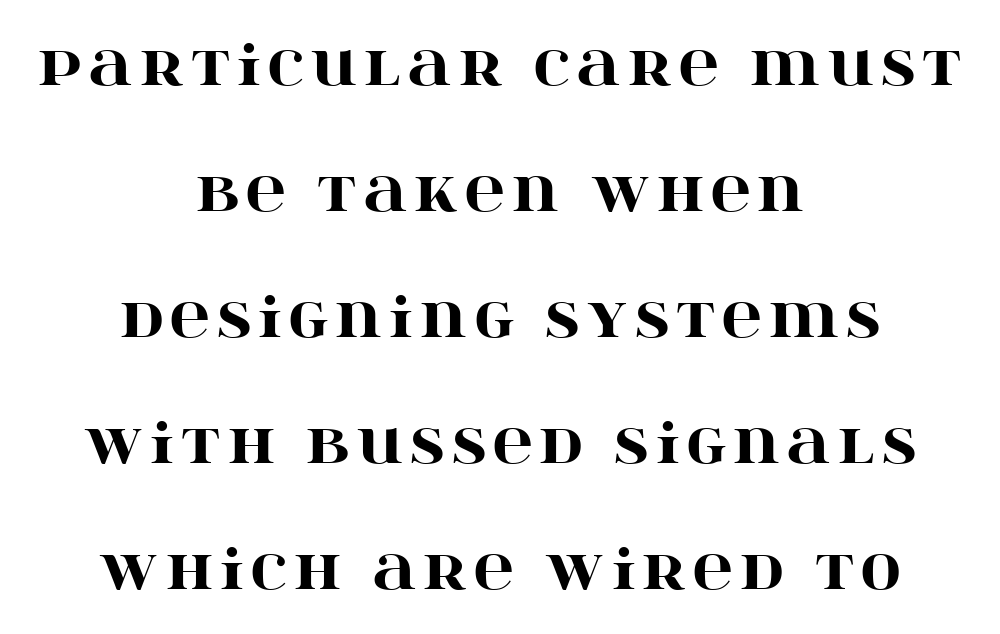
{"serif": "yes", "italic": "no", "bold": "yes", "weight": "heavy", "width": "wide", "stroke_contrast": "high", "x_height": "large", "monospaced": "no", "underline": "no", "align": "center", "line_spacing": "loose", "line_spacing_ratio": 2.29, "glyph_px": 55}
